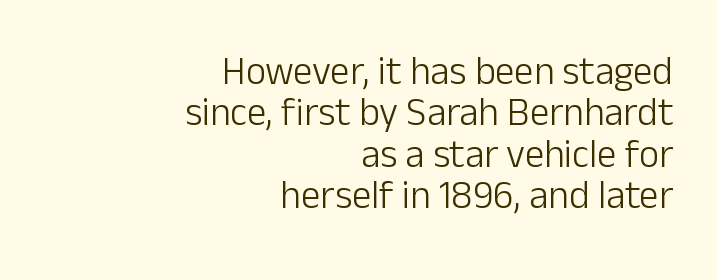
{"serif": "no", "italic": "no", "bold": "no", "weight": "light", "width": "normal", "stroke_contrast": "low", "x_height": "medium", "monospaced": "no", "underline": "no", "align": "right", "line_spacing": "tight", "line_spacing_ratio": 1.06, "letter_spacing": "normal", "letter_spacing_em": 0.0, "glyph_px": 39}
